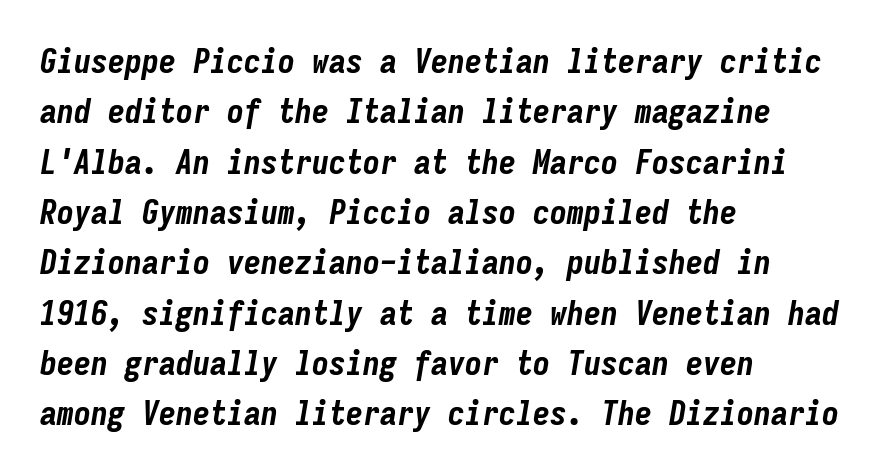
Notice how thick the strokes are: this is what a full bold looks like. Descenders hang freely into open space. The rendering uses a moderate line-height, typical for paragraphs. This sample uses plain, unmodified letter spacing. The letters march in equal steps, a hallmark of fixed-pitch type. There's an unmistakable incline to the writing here.
